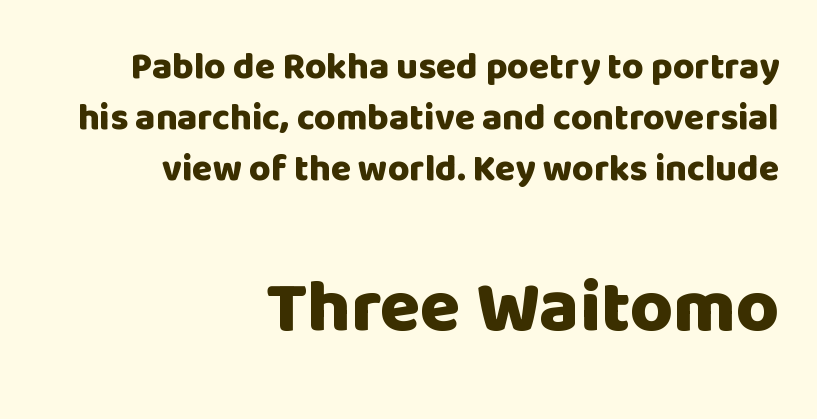
The image shows 74 px heavy sans-serif type, upright; set right-aligned, normal line spacing (1.38x), normal letter spacing, not underlined; the second (bottom) block is 2.0x larger; low stroke contrast and a large x-height.
